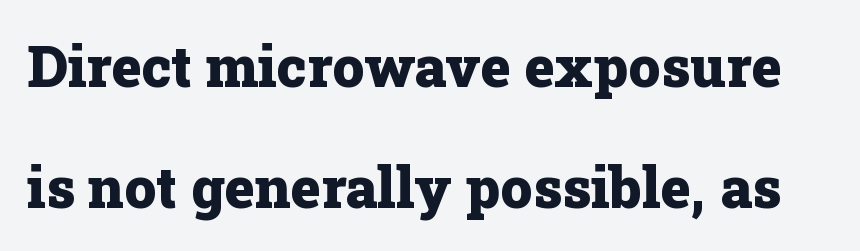
Q: Is the text bold? A: Yes.
Q: Is the text italic (slanted)? A: No, it is upright.
Q: Is the typeface a serif or a sans-serif typeface? A: Serif.
Q: Is the text underlined? A: No.
Q: Is the spacing between letters normal or unusually wide? A: Normal.
Q: Is the spacing between lines tight, normal or loose? A: Loose.
Q: Width (condensed, normal, or wide)? A: Normal.
Q: Stroke contrast? A: Low.
Q: x-height? A: Medium.
Q: Monospaced? A: No.
